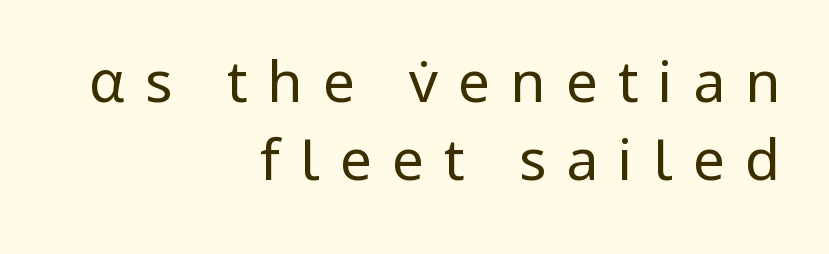
{"serif": "no", "italic": "no", "bold": "no", "weight": "regular", "width": "normal", "stroke_contrast": "low", "x_height": "medium", "monospaced": "no", "underline": "no", "align": "right", "line_spacing": "normal", "line_spacing_ratio": 1.37, "letter_spacing": "wide", "letter_spacing_em": 0.35, "glyph_px": 57}
